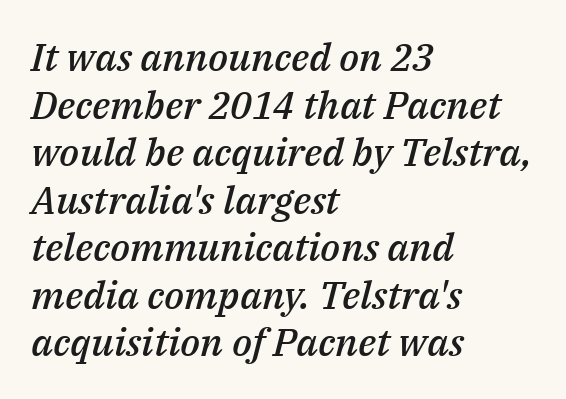
{"italic": "yes", "lean": "right", "slant_degrees": 14, "bold": "semi", "weight": "semibold", "width": "normal", "stroke_contrast": "medium", "x_height": "medium", "monospaced": "no", "underline": "no", "align": "left", "line_spacing_ratio": 1.22, "letter_spacing": "normal", "letter_spacing_em": 0.0, "glyph_px": 39}
